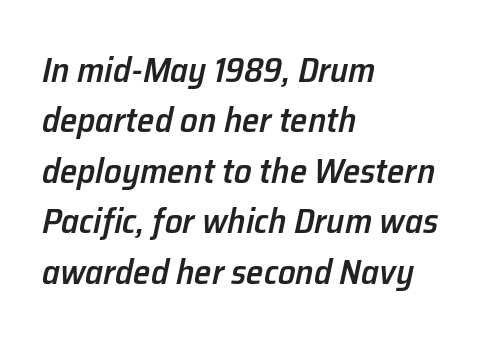
Set as a demibold, roughly 600 on the weight scale. A normal amount of white space separates one row of letters from the next. Proportional: the letters do not fall into vertical columns. Visually the block forms a straight wall on the left and a jagged coastline on the right.
